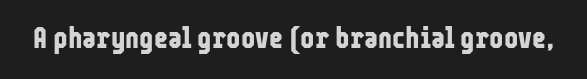
Look at the stroke-to-counter ratio: heavy, a bold. Tracking value appears to be zero — textbook default spacing. Observe the absence of serifs on each vertical stroke in this sample. Proportional: the letters do not fall into vertical columns.
